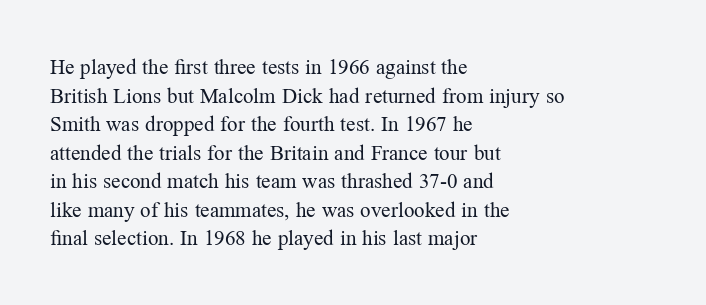
Line beginnings align vertically; line endings do not. Whoever set this chose a conventional vertical rhythm. Stroke mass is kept to a normal reading level or below. Nobody touched the tracking dial on this one.
